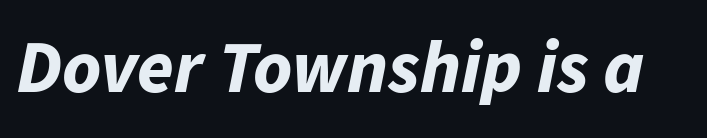
Style check: oblique. Decoration check: the copy has no underline. Observe the ordinary spacing: letters are neighbours, not strangers. Looks like regular typesetting: each glyph gets only the width it needs. The characters look thick and weighty, a clear bold.
